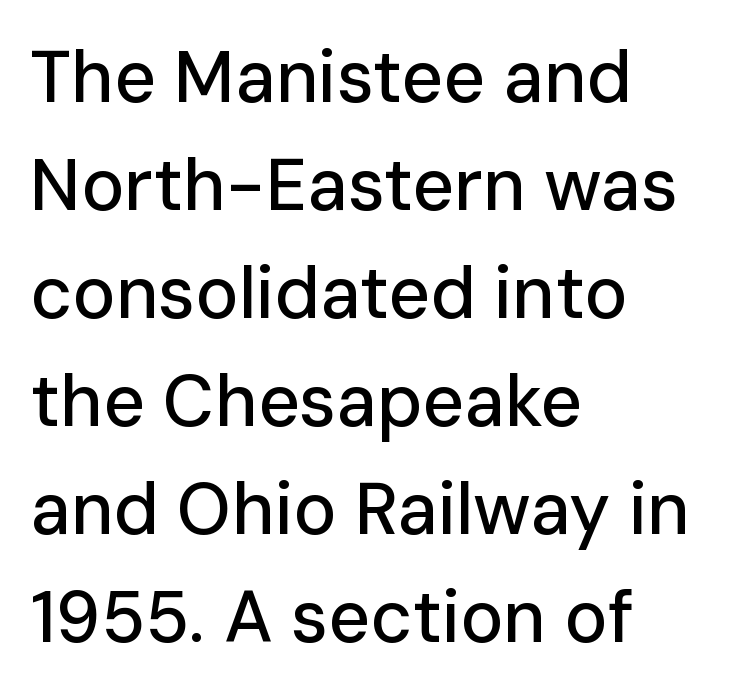
Q: Is the text italic (slanted)? A: No, it is upright.
Q: Is the typeface a serif or a sans-serif typeface? A: Sans-serif.
Q: Is the text underlined? A: No.
Q: How is the paragraph aligned? A: Left-aligned.
Q: Is the spacing between letters normal or unusually wide? A: Normal.
Q: Is the spacing between lines tight, normal or loose? A: Normal.
Q: Width (condensed, normal, or wide)? A: Normal.
Q: Stroke contrast? A: Low.
Q: x-height? A: Medium.
Q: Monospaced? A: No.
